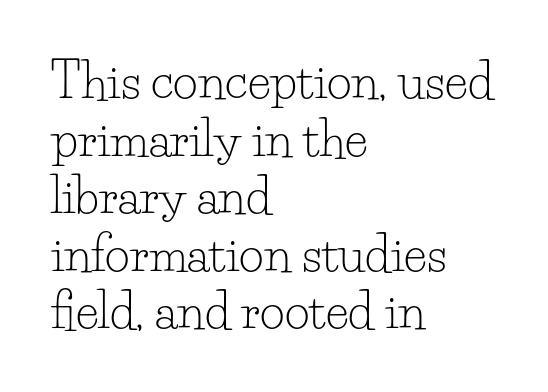
{"serif": "yes", "italic": "no", "bold": "no", "weight": "light", "width": "normal", "stroke_contrast": "low", "x_height": "small", "monospaced": "no", "underline": "no", "align": "left", "line_spacing_ratio": 1.2, "letter_spacing": "normal", "letter_spacing_em": 0.0, "glyph_px": 48}
